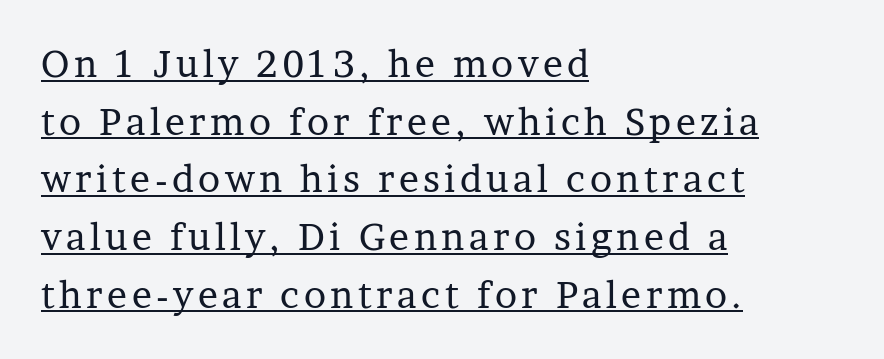
The image shows 37 px regular-weight serif type, upright; set left-aligned, normal line spacing (1.56x), underlined; low stroke contrast and a medium x-height.
